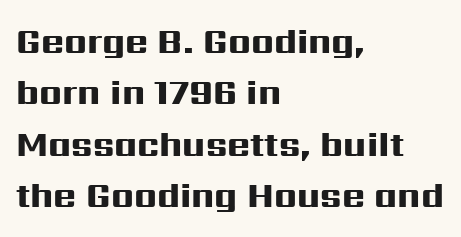
{"serif": "no", "italic": "no", "bold": "yes", "weight": "heavy", "width": "wide", "stroke_contrast": "high", "x_height": "medium", "monospaced": "no", "underline": "no", "align": "left", "line_spacing": "normal", "line_spacing_ratio": 1.47, "letter_spacing": "normal", "letter_spacing_em": 0.0, "glyph_px": 35}
